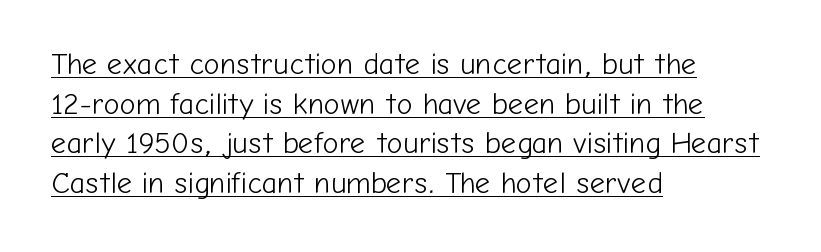
{"serif": "no", "italic": "no", "bold": "no", "weight": "light", "width": "normal", "stroke_contrast": "low", "x_height": "medium", "monospaced": "no", "underline": "yes", "align": "left", "line_spacing": "normal", "line_spacing_ratio": 1.32, "letter_spacing": "normal", "letter_spacing_em": 0.0, "glyph_px": 30}
